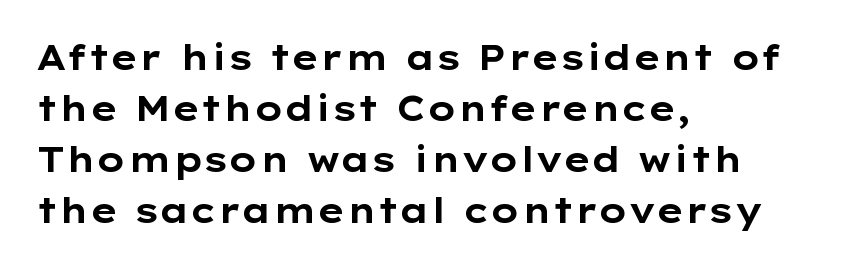
The image shows 34 px bold, wide sans-serif type, upright; set left-aligned, normal line spacing (1.5x), normal letter spacing, not underlined; low stroke contrast and a medium x-height.
